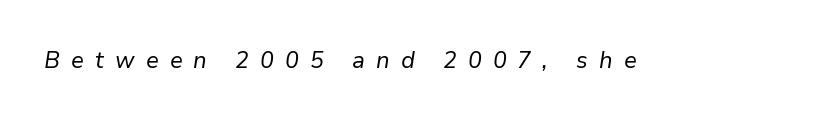
The image shows 23 px text type, italic (leaning right); set unusually wide letter spacing (+0.48 em), not underlined.
